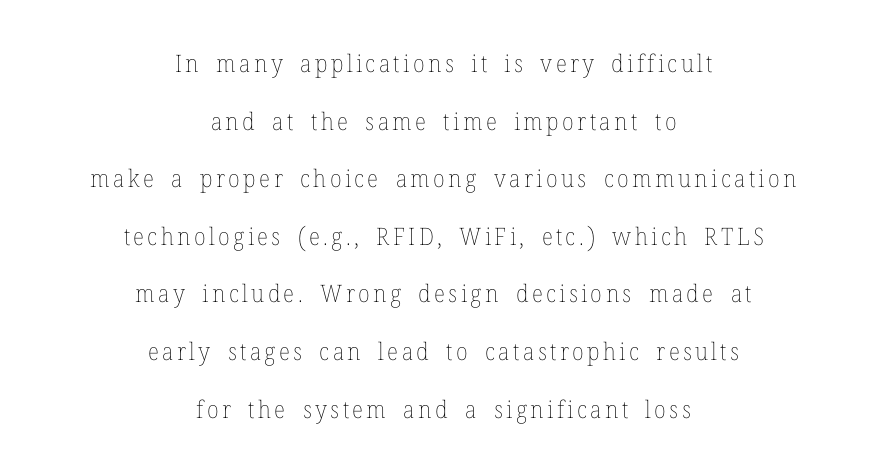
The image shows 24 px text type, upright; set centered, loose line spacing (2.4x), not underlined.
